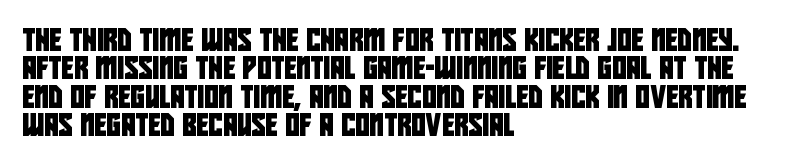
Q: Is the text underlined? A: No.
Q: How is the paragraph aligned? A: Left-aligned.
Q: Is the spacing between letters normal or unusually wide? A: Normal.
Q: Is the spacing between lines tight, normal or loose? A: Normal.
